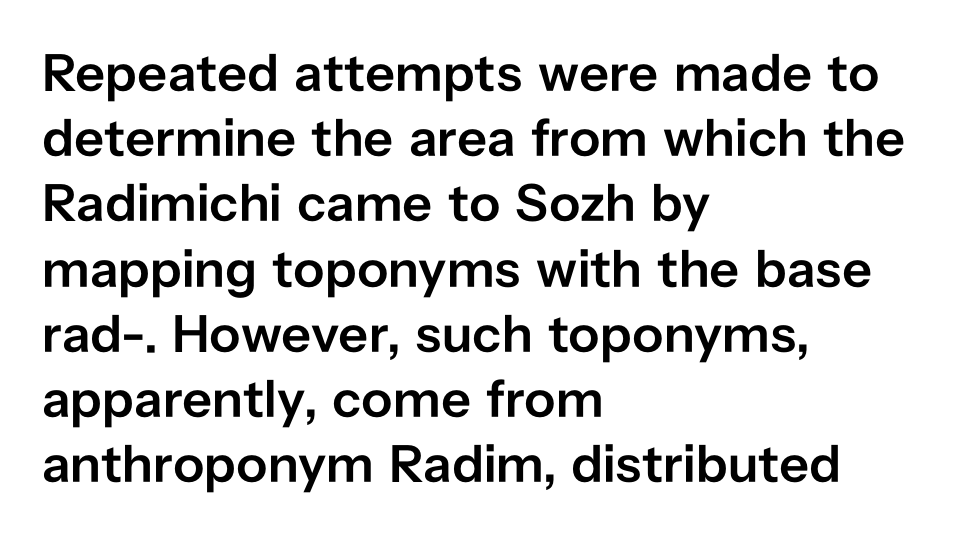
This sample uses an upright cut, with every glyph sitting square on the baseline. This is moderately heavy type, rendered in semibold. The face used here is proportionally spaced, like ordinary book or web type. Rule under the text: the space is simply empty.
